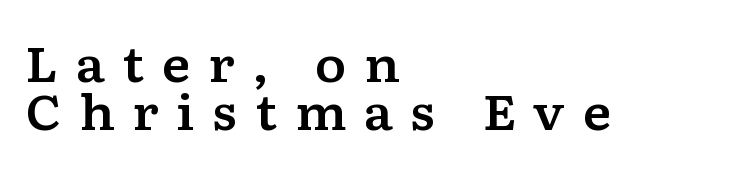
{"serif": "yes", "italic": "no", "width": "wide", "stroke_contrast": "low", "x_height": "medium", "monospaced": "no", "underline": "no", "align": "left", "line_spacing": "tight", "line_spacing_ratio": 1.0, "letter_spacing": "wide", "letter_spacing_em": 0.36, "glyph_px": 48}
